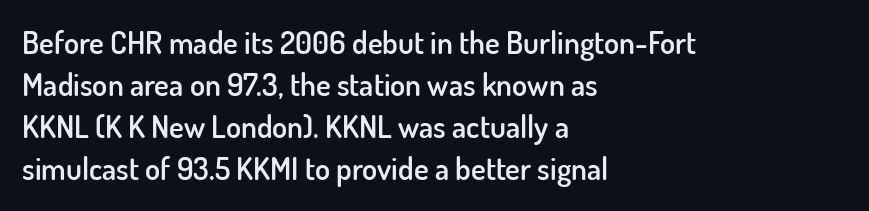
The image shows 31 px semibold sans-serif type, upright; set left-aligned, normal line spacing (1.36x), normal letter spacing, not underlined; low stroke contrast and a small x-height.
